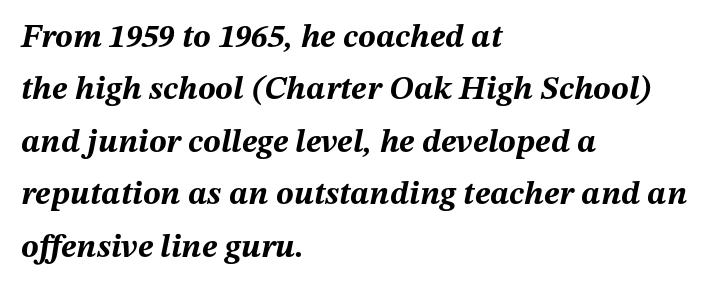
Q: Is the text bold? A: Yes.
Q: Is the text italic (slanted)? A: Yes, it leans right by about 12 degrees.
Q: Is the text underlined? A: No.
Q: How is the paragraph aligned? A: Left-aligned.
Q: Is the spacing between letters normal or unusually wide? A: Normal.
Q: Is the spacing between lines tight, normal or loose? A: Normal.
Q: Width (condensed, normal, or wide)? A: Normal.
Q: Stroke contrast? A: Medium.
Q: x-height? A: Medium.
Q: Monospaced? A: No.
